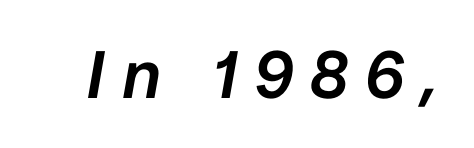
Q: Is the text italic (slanted)? A: Yes, it leans right by about 10 degrees.
Q: Is the text underlined? A: No.
Q: Is the spacing between letters normal or unusually wide? A: Unusually wide.
Q: Width (condensed, normal, or wide)? A: Normal.
Q: Stroke contrast? A: Low.
Q: x-height? A: Medium.
Q: Monospaced? A: No.
